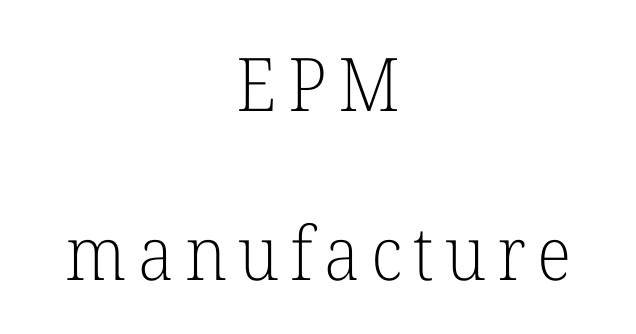
Every stem runs plumb, perpendicular to the baseline. Stroke mass is kept to a normal reading level or below. Spacing verdict: proportional, widths tailored to each character. Serif or sans? Serif — the stroke terminals have little feet.
